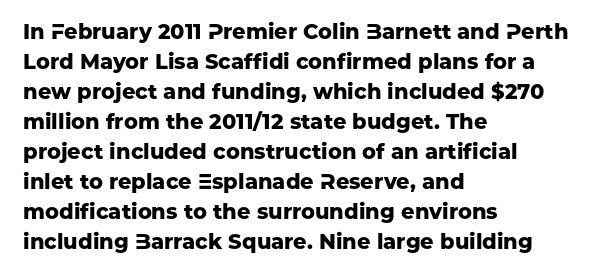
The image shows 21 px bold type, upright; set left-aligned, normal line spacing (1.43x), normal letter spacing, not underlined.
